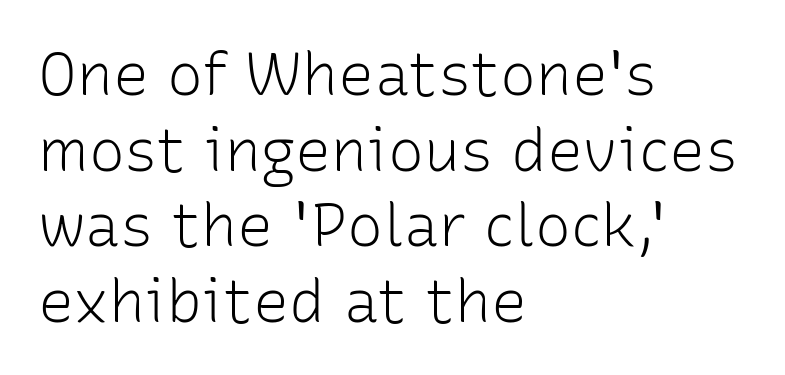
Visually the block forms a straight wall on the left and a jagged coastline on the right. The typesetting does not lean heavy: it is not bold. The horizontal fit of the characters is conventional and even. It's the straight-up-and-down kind of type.
